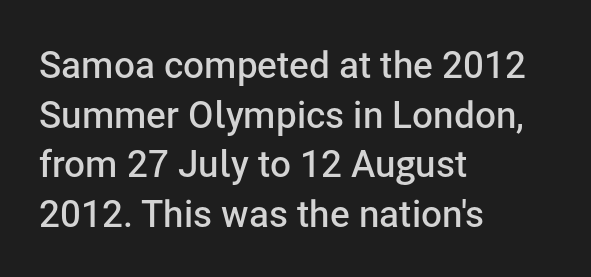
Q: Is the text bold? A: Semi-bold.
Q: Is the text italic (slanted)? A: No, it is upright.
Q: Is the typeface a serif or a sans-serif typeface? A: Sans-serif.
Q: Is the text underlined? A: No.
Q: How is the paragraph aligned? A: Left-aligned.
Q: Is the spacing between letters normal or unusually wide? A: Normal.
Q: Is the spacing between lines tight, normal or loose? A: Normal.
Q: Width (condensed, normal, or wide)? A: Normal.
Q: Stroke contrast? A: Low.
Q: x-height? A: Medium.
Q: Monospaced? A: No.
